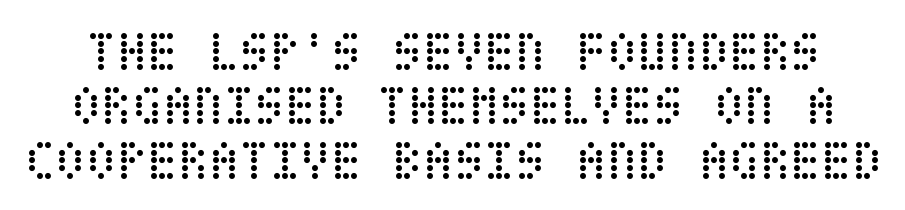
{"italic": "no", "bold": "no", "weight": "regular", "width": "condensed", "stroke_contrast": "low", "x_height": "large", "underline": "no", "line_spacing": "tight", "line_spacing_ratio": 0.97, "letter_spacing": "normal", "letter_spacing_em": 0.0, "glyph_px": 56}
